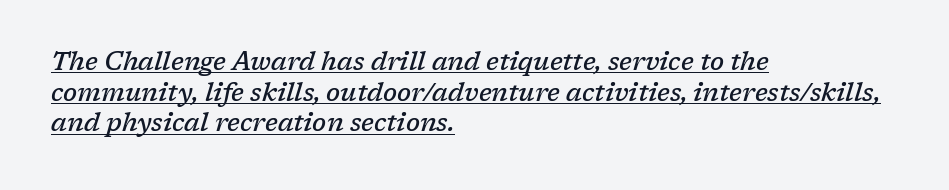
Q: Is the text bold? A: Semi-bold.
Q: Is the text italic (slanted)? A: Yes, it leans right by about 17 degrees.
Q: Is the text underlined? A: Yes.
Q: How is the paragraph aligned? A: Left-aligned.
Q: Is the spacing between letters normal or unusually wide? A: Normal.
